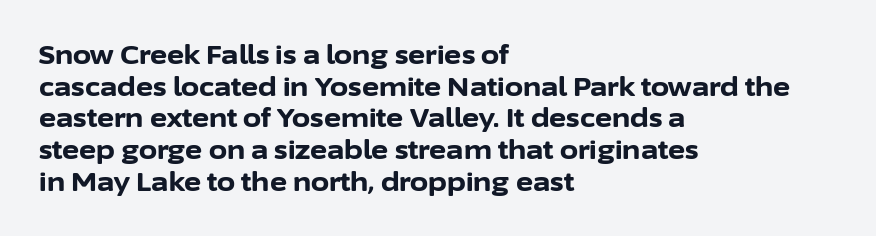
The image shows 26 px bold type, upright; set left-aligned, line spacing 1.22x, normal letter spacing, not underlined.
